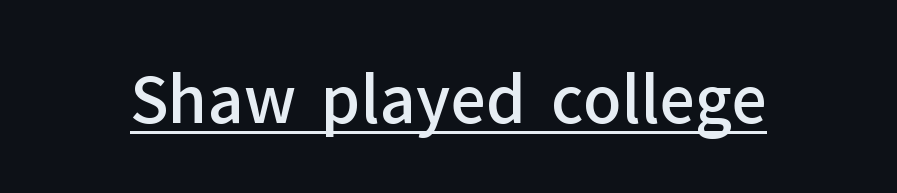
The image shows 63 px semibold sans-serif type, upright; set normal letter spacing, underlined; low stroke contrast and a medium x-height.
